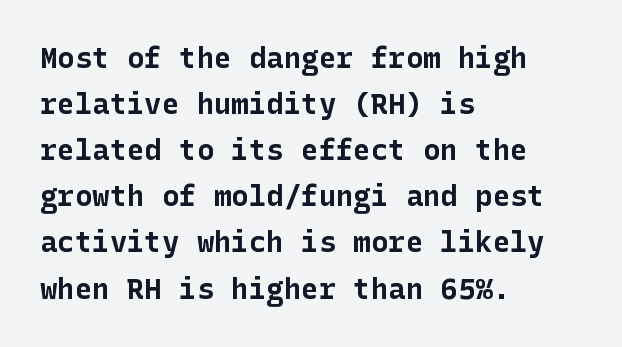
The image shows 29 px bold sans-serif type, upright; set left-aligned, normal line spacing (1.59x), normal letter spacing, not underlined; low stroke contrast and a medium x-height.
